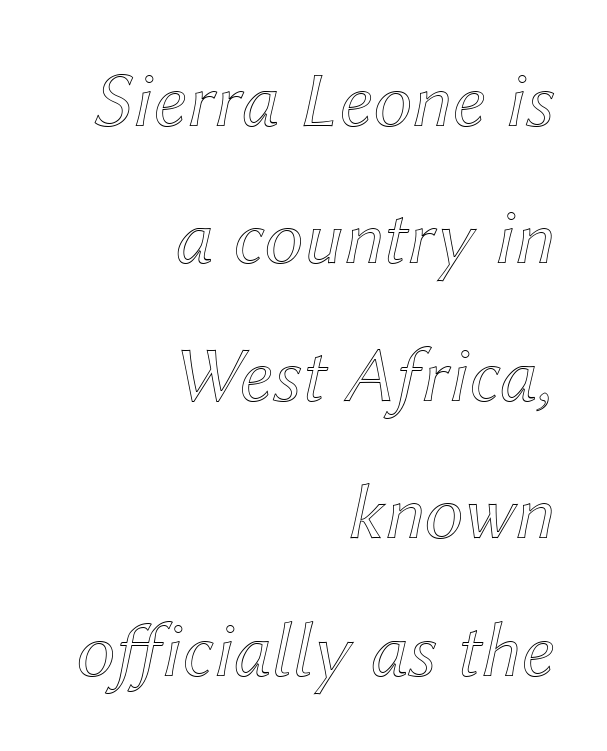
The type is set solid horizontally, with unmodified tracking. Tall strokes in this sample are angled rather than plumb. Where is the straight margin? On the right. The area under the type is left untouched. Each letter keeps its own natural width here, so spacing adapts to shape.
